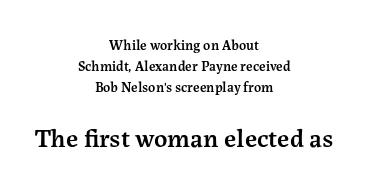
{"italic": "no", "bold": "semi", "underline": "no", "align": "center", "line_spacing": "normal", "line_spacing_ratio": 1.51, "letter_spacing": "normal", "letter_spacing_em": 0.0, "larger_block": "second", "size_ratio": 1.86, "glyph_px": 26}
